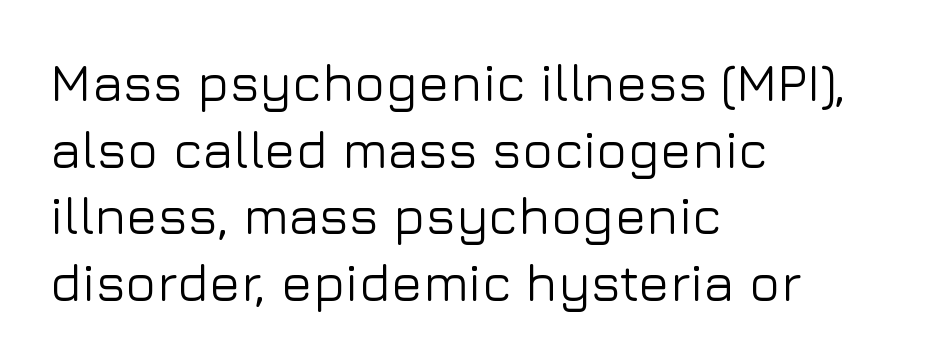
The image shows 52 px sans-serif type, upright; set left-aligned, normal line spacing (1.28x), normal letter spacing, not underlined; low stroke contrast and a medium x-height.
